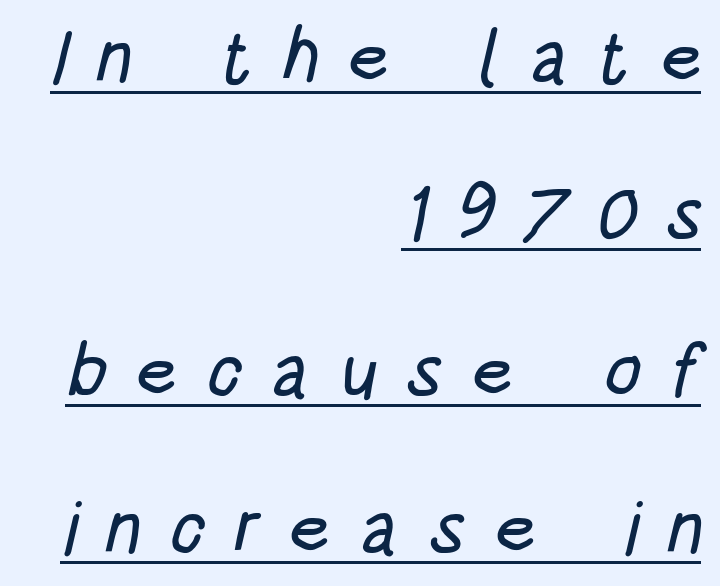
{"serif": "no", "width": "condensed", "stroke_contrast": "low", "x_height": "large", "monospaced": "no", "underline": "yes", "align": "right", "line_spacing": "loose", "line_spacing_ratio": 2.12, "letter_spacing": "wide", "letter_spacing_em": 0.37, "glyph_px": 74}
